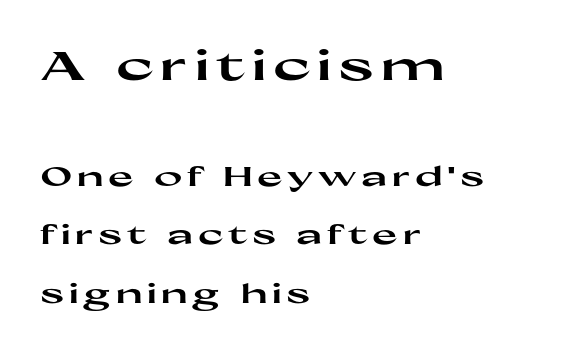
Q: Is the text bold? A: Yes.
Q: Is the text italic (slanted)? A: No, it is upright.
Q: Is the typeface a serif or a sans-serif typeface? A: Sans-serif.
Q: Is the text underlined? A: No.
Q: How is the paragraph aligned? A: Left-aligned.
Q: Is the spacing between lines tight, normal or loose? A: Loose.
Q: Which block of text is set in a larger size, the first (top) or the second (bottom)? A: The first (top) one.
Q: Width (condensed, normal, or wide)? A: Wide.
Q: Stroke contrast? A: High.
Q: x-height? A: Medium.
Q: Monospaced? A: No.
